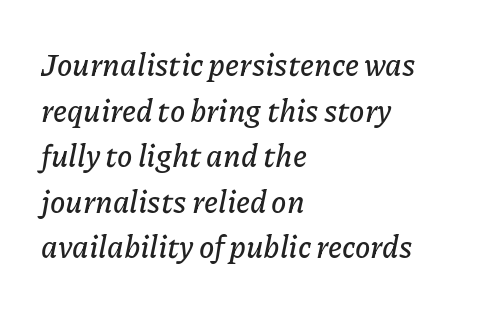
The compositor pushed each line to the left boundary. This sample keeps an unexceptional amount of space between lines. Descender tails drop into unmarked territory. An italicized treatment has been applied to the whole sample. Character widths vary here, with narrow letters taking less room than wide ones. The face used here is rendered with its standard letterfit.
